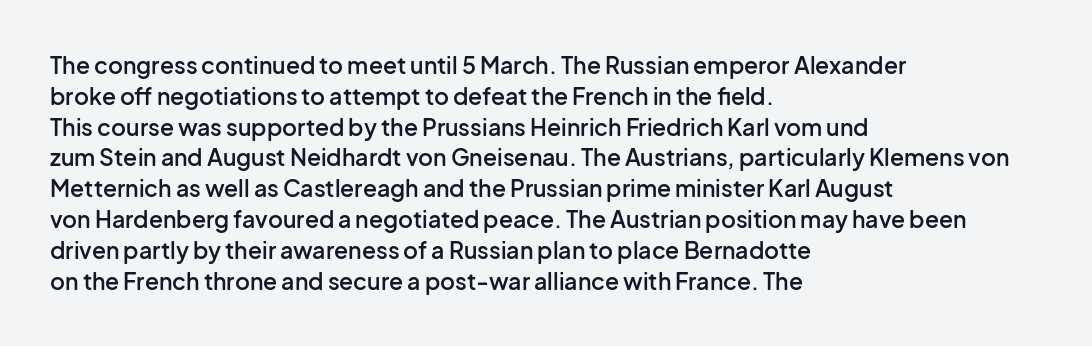
The image shows 23 px text type, upright; set left-aligned, normal line spacing (1.34x), normal letter spacing, not underlined.
